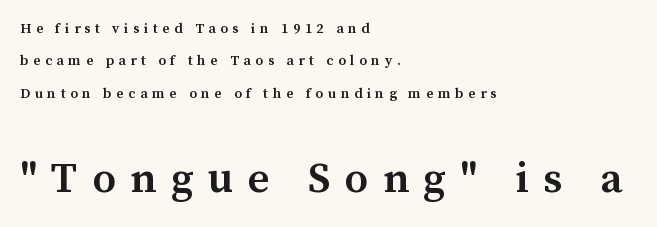
{"serif": "yes", "italic": "no", "bold": "semi", "weight": "semibold", "width": "normal", "stroke_contrast": "medium", "x_height": "medium", "monospaced": "no", "underline": "no", "align": "left", "line_spacing": "loose", "line_spacing_ratio": 2.32, "letter_spacing": "wide", "letter_spacing_em": 0.33, "larger_block": "second", "size_ratio": 3.07, "glyph_px": 43}
